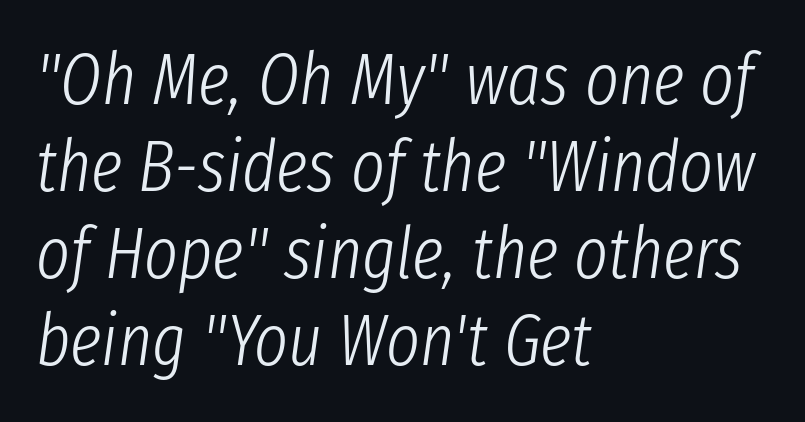
This reads as an unemphasized weight, regular at the heaviest. The passage shown is typed in a proportional face where columns would drift. You could call the tracking neutral — neither tight nor loose. Teacher's note: observe the even left margin — that is flush-left alignment.
